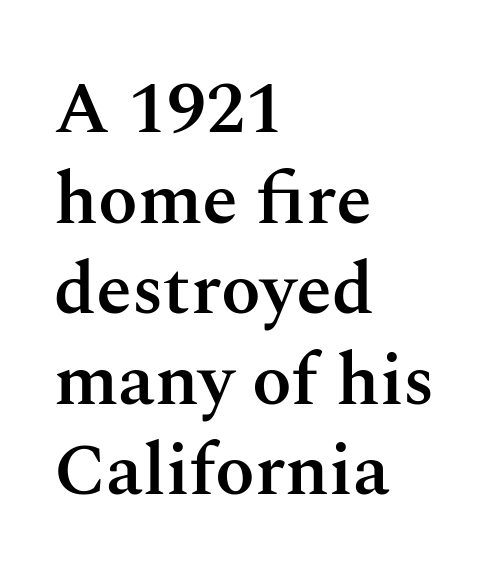
Q: Is the text bold? A: Semi-bold.
Q: Is the text italic (slanted)? A: No, it is upright.
Q: Is the typeface a serif or a sans-serif typeface? A: Serif.
Q: Is the text underlined? A: No.
Q: How is the paragraph aligned? A: Left-aligned.
Q: Is the spacing between letters normal or unusually wide? A: Normal.
Q: Width (condensed, normal, or wide)? A: Normal.
Q: Stroke contrast? A: Medium.
Q: x-height? A: Medium.
Q: Monospaced? A: No.
